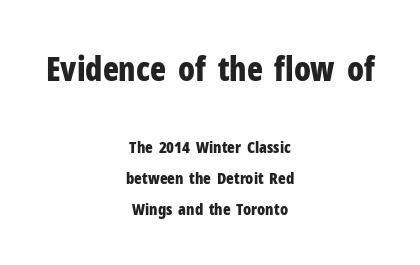
Bare-footed words on every line. This layout puts the oversized block above and the modest block below. Heavy-handed strokes throughout: this text is bold. You can tell from the bare stems that sans-serif type was used.
